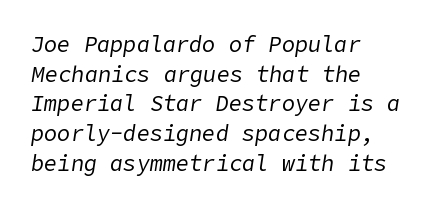
{"italic": "yes", "lean": "right", "slant_degrees": 9, "bold": "no", "underline": "no", "align": "left", "line_spacing": "normal", "line_spacing_ratio": 1.35, "letter_spacing": "normal", "letter_spacing_em": 0.0, "glyph_px": 22}
